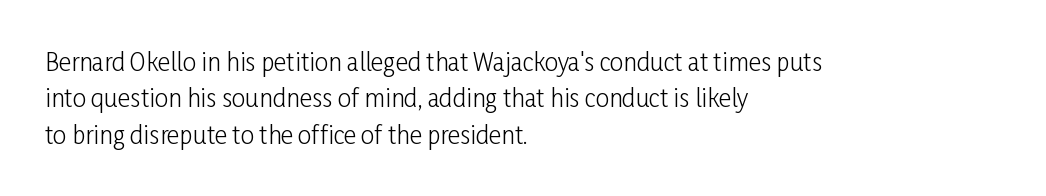
Q: Is the text bold? A: No.
Q: Is the text italic (slanted)? A: No, it is upright.
Q: Is the text underlined? A: No.
Q: How is the paragraph aligned? A: Left-aligned.
Q: Is the spacing between letters normal or unusually wide? A: Normal.
Q: Is the spacing between lines tight, normal or loose? A: Normal.
